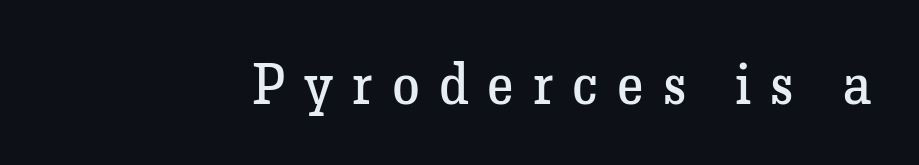
{"serif": "yes", "italic": "no", "bold": "no", "weight": "regular", "width": "normal", "stroke_contrast": "low", "x_height": "medium", "monospaced": "no", "underline": "no", "letter_spacing": "wide", "letter_spacing_em": 0.34, "glyph_px": 56}
